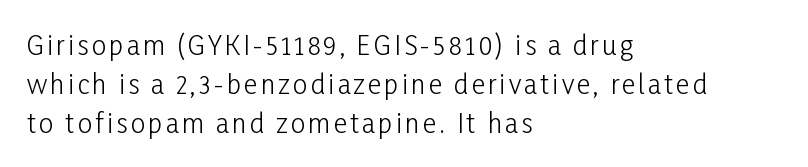
These glyphs show unthickened strokes, regular width or finer. A roman cut, with each character standing at attention. Baseline-to-baseline distance is the conventional proportion of letter height. No word sits above an underline.
